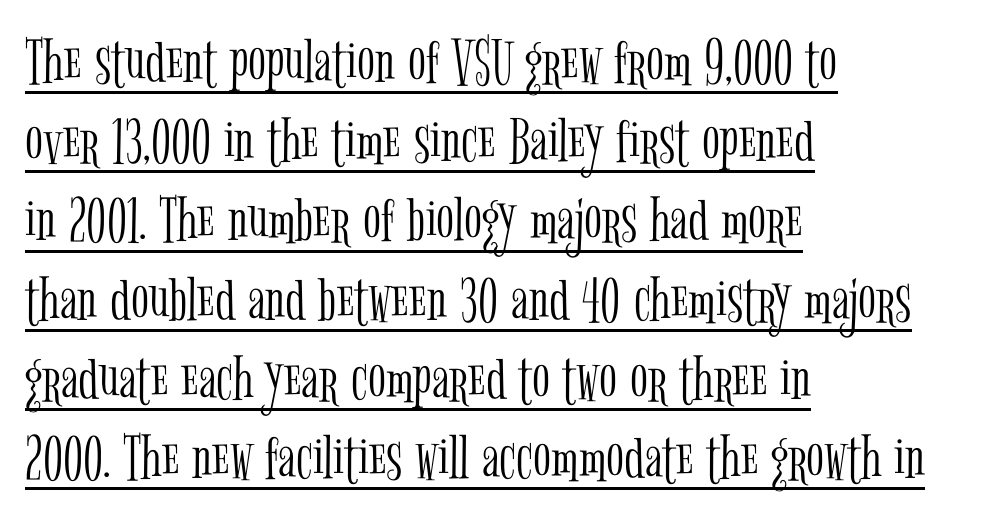
Q: Is the text bold? A: No.
Q: Is the text italic (slanted)? A: No, it is upright.
Q: Is the typeface a serif or a sans-serif typeface? A: Serif.
Q: Is the text underlined? A: Yes.
Q: How is the paragraph aligned? A: Left-aligned.
Q: Is the spacing between letters normal or unusually wide? A: Normal.
Q: Width (condensed, normal, or wide)? A: Condensed.
Q: Stroke contrast? A: Low.
Q: x-height? A: Medium.
Q: Monospaced? A: No.
